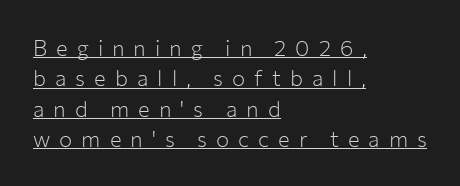
The image shows 22 px text type, upright; set left-aligned, normal line spacing (1.38x), unusually wide letter spacing (+0.41 em), underlined.
